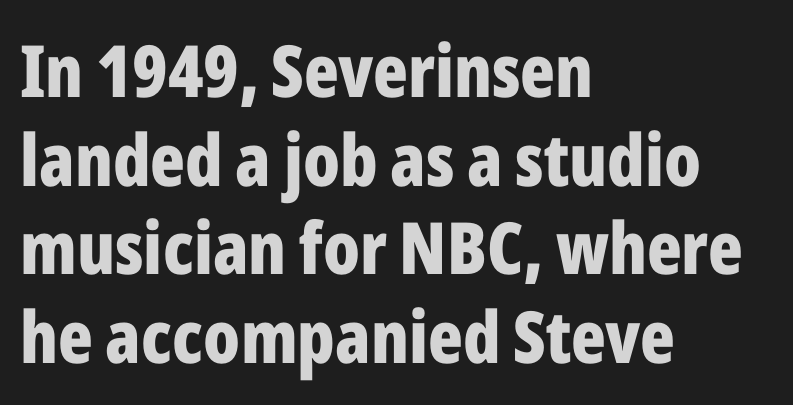
Classification — sans serif. Set as a true bold cut, around the 700 mark. Posture: straight, roman, zero tilt. The rendering anchors every line to the left-hand side. Beneath every word, the page is bare. Looks like regular typesetting: each glyph gets only the width it needs.
